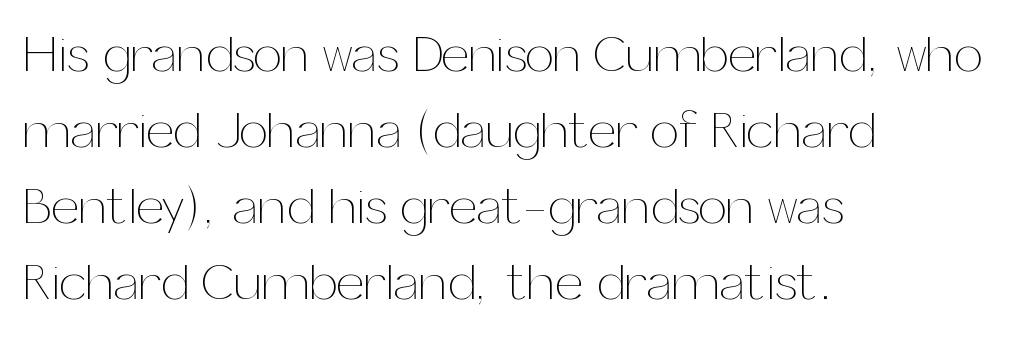
Q: Is the text bold? A: No.
Q: Is the text italic (slanted)? A: No, it is upright.
Q: Is the text underlined? A: No.
Q: How is the paragraph aligned? A: Left-aligned.
Q: Is the spacing between letters normal or unusually wide? A: Normal.
Q: Is the spacing between lines tight, normal or loose? A: Normal.
Q: Width (condensed, normal, or wide)? A: Normal.
Q: Stroke contrast? A: Medium.
Q: x-height? A: Medium.
Q: Monospaced? A: No.
